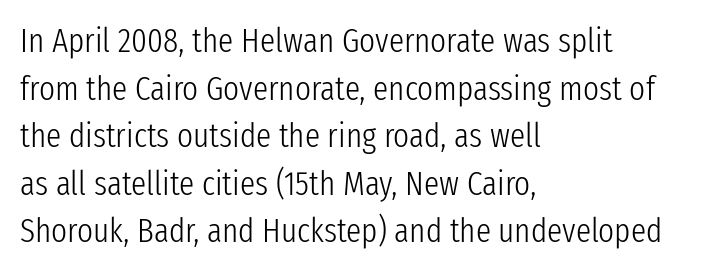
Think standard paragraph weight, or any step lighter than that. Spacing verdict: proportional, widths tailored to each character. The font family rendered here belongs to the sans-serif group. Does the lettering tilt? It doesn't — this is upright. This rendering uses left alignment, leaving the right contour irregular. The block of text has a typical density, with ordinary space between rows.
